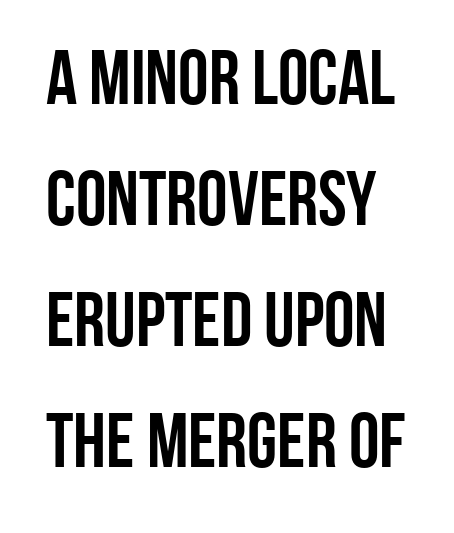
Q: Is the text bold? A: Yes.
Q: Is the text italic (slanted)? A: No, it is upright.
Q: Is the typeface a serif or a sans-serif typeface? A: Sans-serif.
Q: Is the text underlined? A: No.
Q: Is the spacing between letters normal or unusually wide? A: Normal.
Q: Is the spacing between lines tight, normal or loose? A: Normal.
Q: Width (condensed, normal, or wide)? A: Condensed.
Q: Stroke contrast? A: Low.
Q: x-height? A: Large.
Q: Monospaced? A: No.
